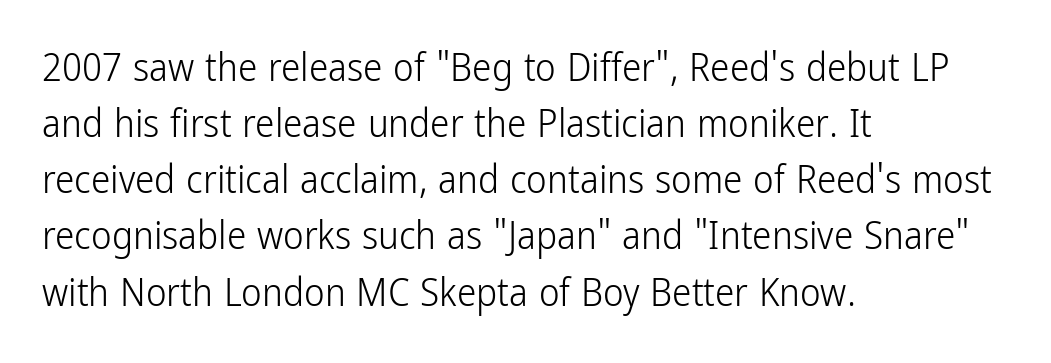
The typesetter chose a ragged-right arrangement here. Honestly, there is no underline to notice here at all. The text was rendered using a sans face with plain stroke endings. Evenly set lines give the paragraph a standard silhouette. The cut favours lightness, reaching ordinary text weight at its darkest.
